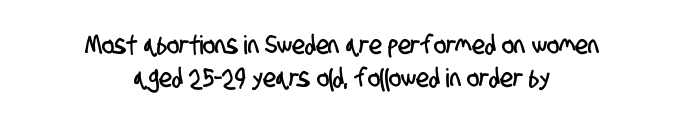
Q: Is the text underlined? A: No.
Q: How is the paragraph aligned? A: Centered.
Q: Is the spacing between letters normal or unusually wide? A: Normal.
Q: Is the spacing between lines tight, normal or loose? A: Normal.
